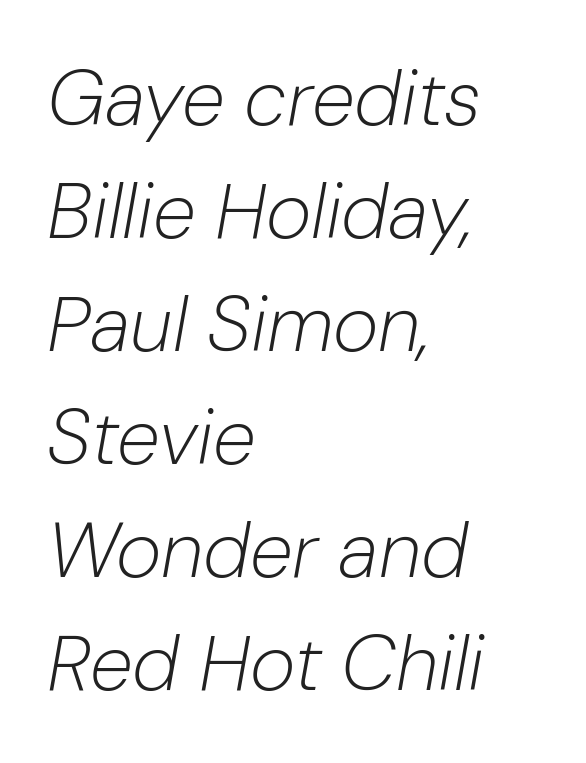
{"italic": "yes", "lean": "right", "slant_degrees": 10, "bold": "no", "weight": "light", "width": "normal", "stroke_contrast": "low", "x_height": "medium", "monospaced": "no", "underline": "no", "align": "left", "line_spacing": "normal", "line_spacing_ratio": 1.45, "letter_spacing": "normal", "letter_spacing_em": 0.0, "glyph_px": 78}
